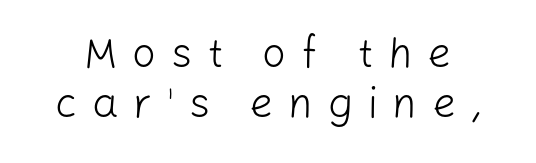
Q: Is the text bold? A: No.
Q: Is the text italic (slanted)? A: No, it is upright.
Q: Is the typeface a serif or a sans-serif typeface? A: Sans-serif.
Q: Is the text underlined? A: No.
Q: Is the spacing between letters normal or unusually wide? A: Unusually wide.
Q: Width (condensed, normal, or wide)? A: Normal.
Q: Stroke contrast? A: Low.
Q: x-height? A: Medium.
Q: Monospaced? A: No.
